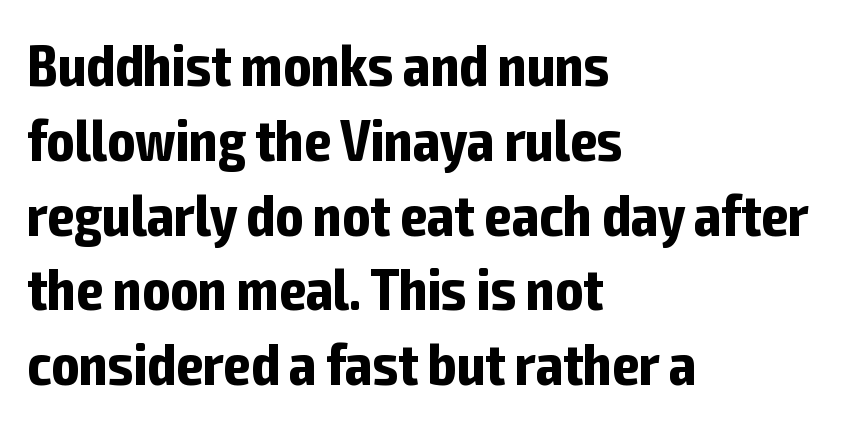
The image shows 58 px bold, condensed sans-serif type, upright; set left-aligned, normal line spacing (1.29x), normal letter spacing, not underlined; low stroke contrast and a medium x-height.
